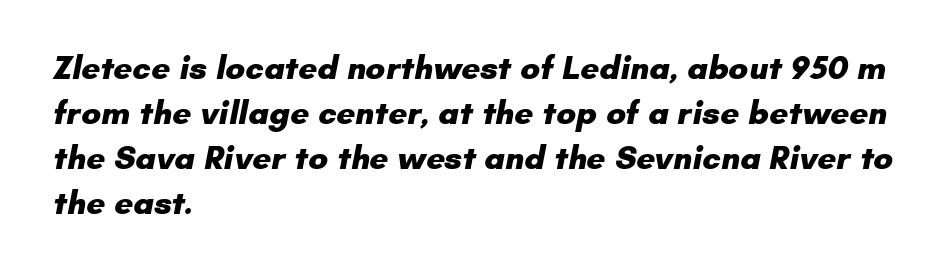
{"serif": "no", "bold": "yes", "weight": "heavy", "width": "normal", "stroke_contrast": "low", "x_height": "small", "monospaced": "no", "underline": "no", "align": "left", "line_spacing": "normal", "line_spacing_ratio": 1.36, "letter_spacing": "normal", "letter_spacing_em": 0.0, "glyph_px": 33}
